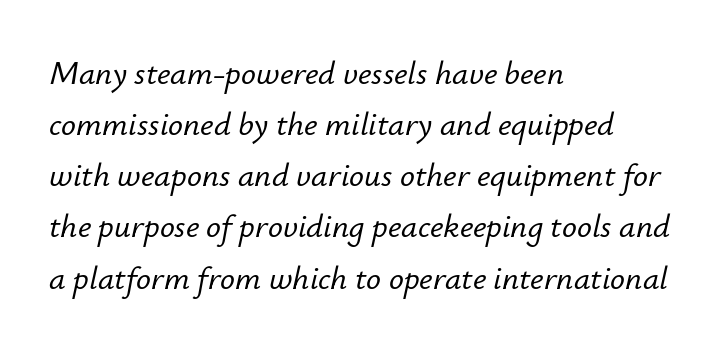
Q: Is the text italic (slanted)? A: Yes, it leans right by about 12 degrees.
Q: Is the text underlined? A: No.
Q: How is the paragraph aligned? A: Left-aligned.
Q: Is the spacing between letters normal or unusually wide? A: Normal.
Q: Is the spacing between lines tight, normal or loose? A: Normal.
Q: Width (condensed, normal, or wide)? A: Normal.
Q: Stroke contrast? A: Low.
Q: x-height? A: Small.
Q: Monospaced? A: No.
